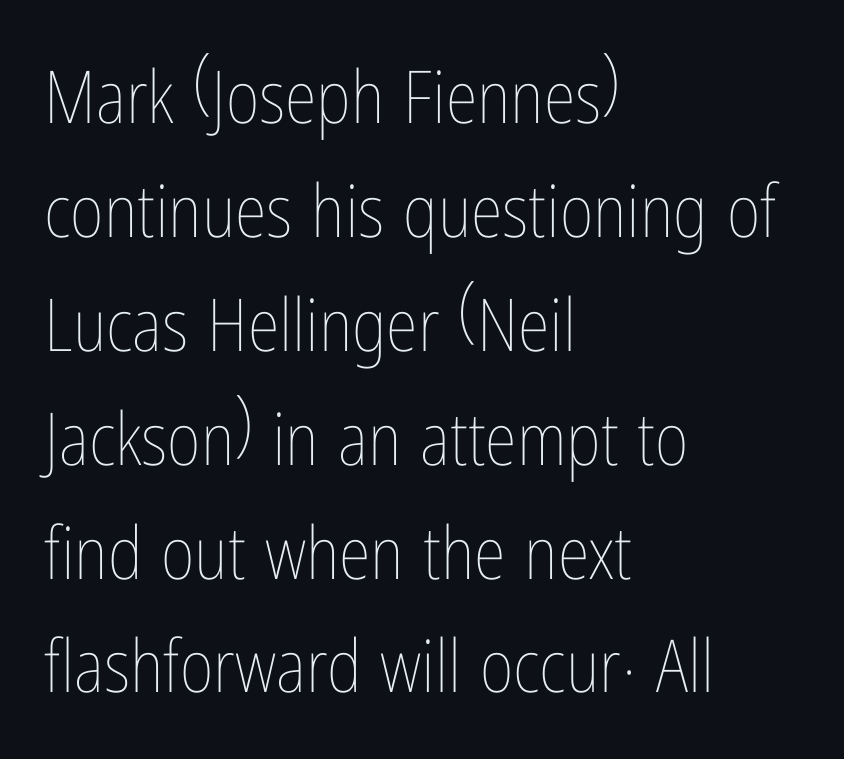
{"italic": "no", "bold": "no", "weight": "thin", "width": "condensed", "stroke_contrast": "low", "x_height": "medium", "monospaced": "no", "underline": "no", "align": "left", "line_spacing": "normal", "line_spacing_ratio": 1.56, "letter_spacing": "normal", "letter_spacing_em": 0.0, "glyph_px": 73}
